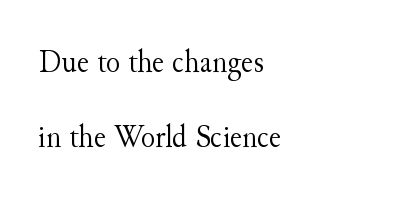
{"serif": "yes", "italic": "no", "bold": "no", "weight": "light", "width": "normal", "stroke_contrast": "medium", "x_height": "small", "monospaced": "no", "underline": "no", "align": "left", "line_spacing": "loose", "line_spacing_ratio": 2.26, "letter_spacing": "normal", "letter_spacing_em": 0.0, "glyph_px": 33}
